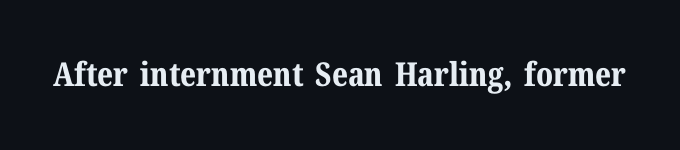
{"serif": "yes", "italic": "no", "bold": "yes", "weight": "bold", "width": "normal", "stroke_contrast": "medium", "x_height": "medium", "monospaced": "no", "underline": "no", "letter_spacing": "normal", "letter_spacing_em": 0.0, "glyph_px": 33}
